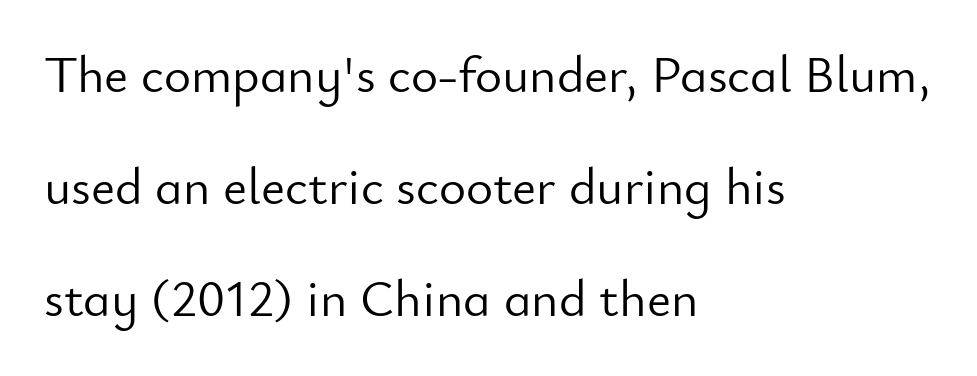
Q: Is the text bold? A: No.
Q: Is the text italic (slanted)? A: No, it is upright.
Q: Is the typeface a serif or a sans-serif typeface? A: Sans-serif.
Q: Is the text underlined? A: No.
Q: How is the paragraph aligned? A: Left-aligned.
Q: Is the spacing between letters normal or unusually wide? A: Normal.
Q: Is the spacing between lines tight, normal or loose? A: Loose.
Q: Width (condensed, normal, or wide)? A: Normal.
Q: Stroke contrast? A: Low.
Q: x-height? A: Small.
Q: Monospaced? A: No.
